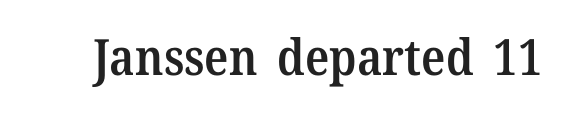
The image shows 50 px semibold serif type, upright; set normal letter spacing, not underlined; medium stroke contrast and a medium x-height.
